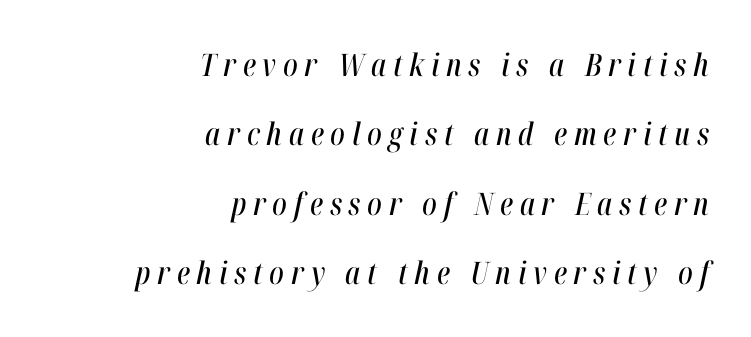
The image shows 31 px condensed type, italic (leaning right); set right-aligned, loose line spacing (2.24x), unusually wide letter spacing (+0.22 em), not underlined; high stroke contrast and a medium x-height.
